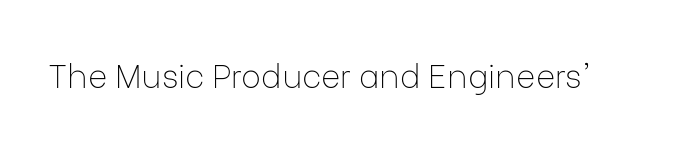
This sample has the flowing, uneven cadence of proportional lettering. Observe the absence of serifs on each vertical stroke in this sample. This sample uses an upright cut, with every glyph sitting square on the baseline. Just letters on the line, the space beneath them empty. This rendering leaves character spacing at its baseline value.
